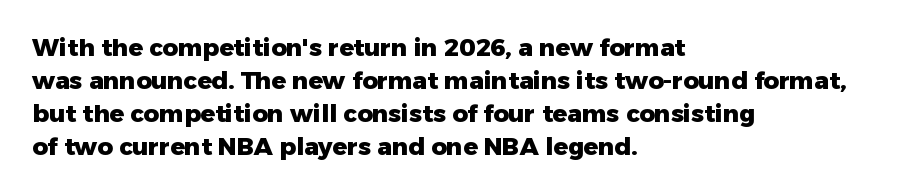
The tracking reads as untouched default to a designer's eye. Check the space under the baseline: it is left empty. The letters stand straight up with perfectly vertical stems. Each line starts at the same left margin while the right side varies. Weight check: bold — yes, fully. These lines sit exactly where default settings would place them.
